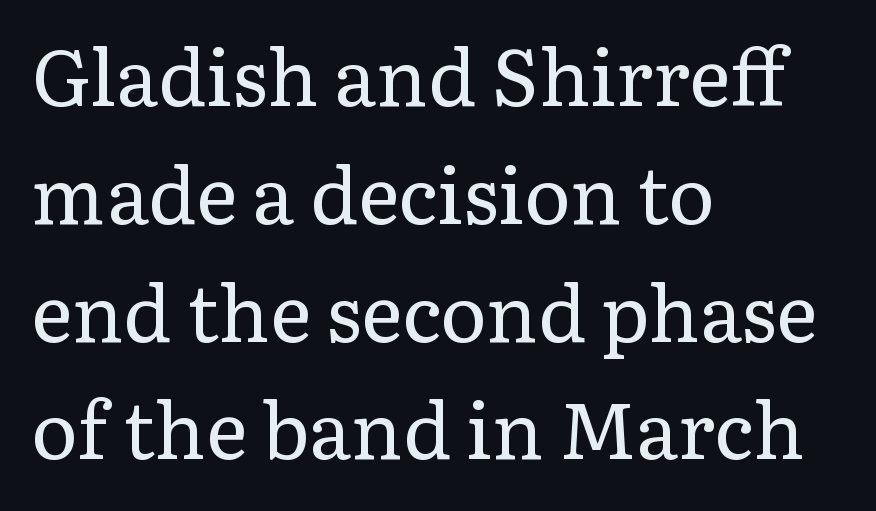
The glyphs in this specimen are seriffed. The space directly below the letters is spotless. Posture: upright roman. Think standard paragraph weight, or any step lighter than that. A classic flush-left, rag-right setting is used for this passage.
